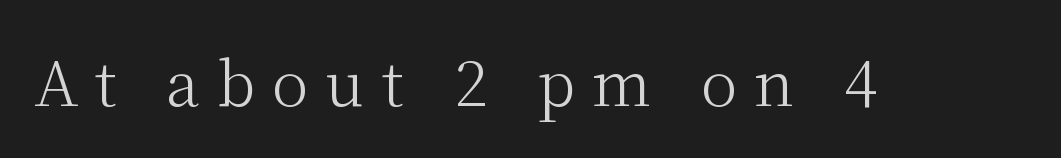
Q: Is the text bold? A: No.
Q: Is the text italic (slanted)? A: No, it is upright.
Q: Is the typeface a serif or a sans-serif typeface? A: Serif.
Q: Is the text underlined? A: No.
Q: Is the spacing between letters normal or unusually wide? A: Unusually wide.
Q: Width (condensed, normal, or wide)? A: Normal.
Q: Stroke contrast? A: Medium.
Q: x-height? A: Medium.
Q: Monospaced? A: No.
